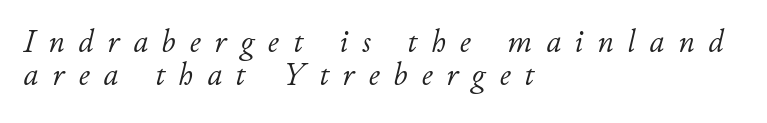
The image shows 33 px light type, italic (leaning right); set left-aligned, tight line spacing (1.01x), unusually wide letter spacing (+0.42 em), not underlined; low stroke contrast and a small x-height.
